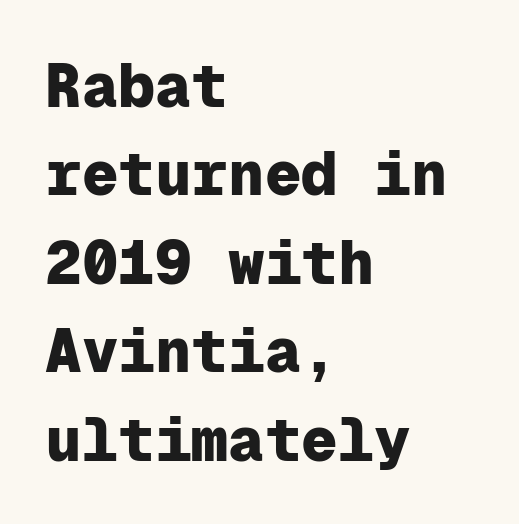
{"serif": "no", "italic": "no", "bold": "yes", "weight": "heavy", "width": "normal", "stroke_contrast": "low", "x_height": "medium", "monospaced": "yes", "underline": "no", "align": "left", "line_spacing": "normal", "line_spacing_ratio": 1.45, "letter_spacing": "normal", "letter_spacing_em": 0.0, "glyph_px": 61}
